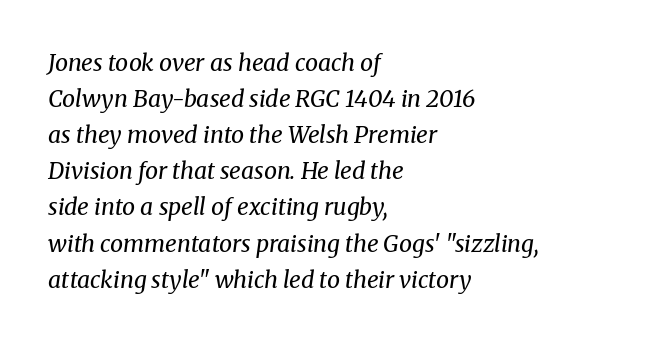
The image shows 23 px text type, italic (leaning right); set left-aligned, normal line spacing (1.57x), normal letter spacing, not underlined.
